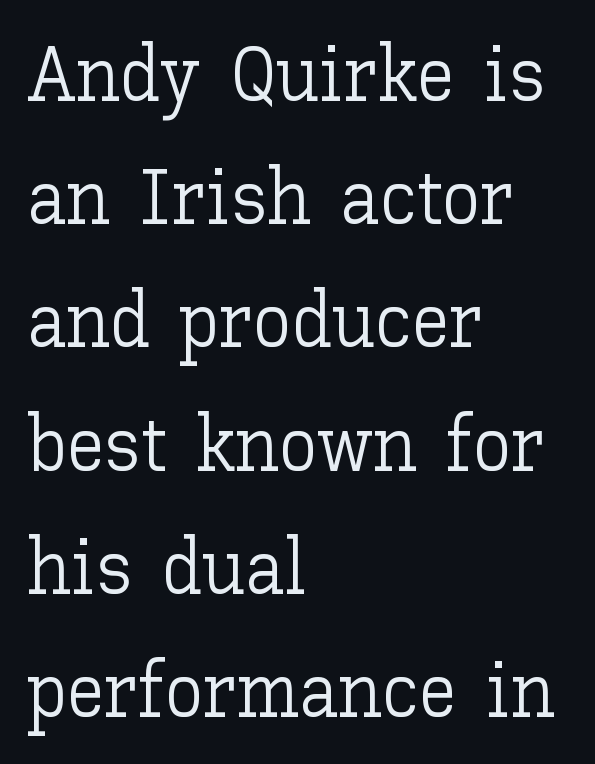
Summary of vertical rhythm: regular, with standard interline spacing. The specimen reads as upright at a glance. Weight class: somewhere from thin through regular. These lines keep a tight, regular rhythm from letter to letter. Looks like regular typesetting: each glyph gets only the width it needs.
